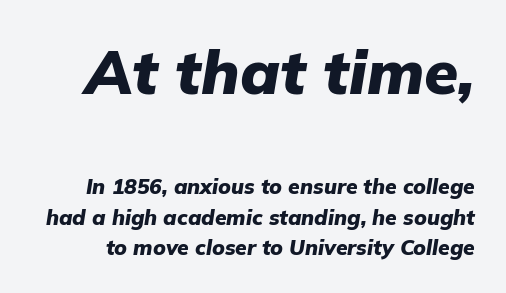
The image shows 62 px heavy type, italic (leaning right); set normal line spacing (1.47x), normal letter spacing, not underlined; the first (top) block is 2.95x larger; low stroke contrast and a medium x-height.
